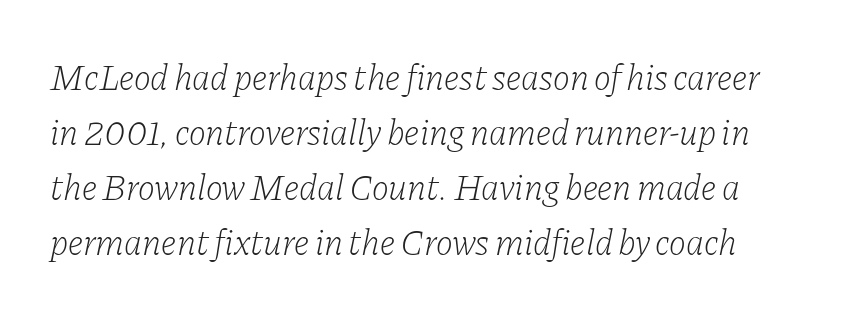
The image shows 36 px light serif type, italic (leaning right); set normal line spacing (1.53x), normal letter spacing, not underlined; low stroke contrast and a medium x-height.
